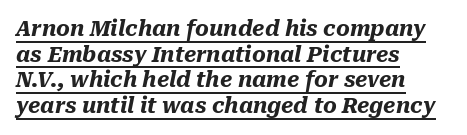
The image shows 21 px bold type, italic (leaning right); set left-aligned, line spacing 1.22x, normal letter spacing, underlined.
